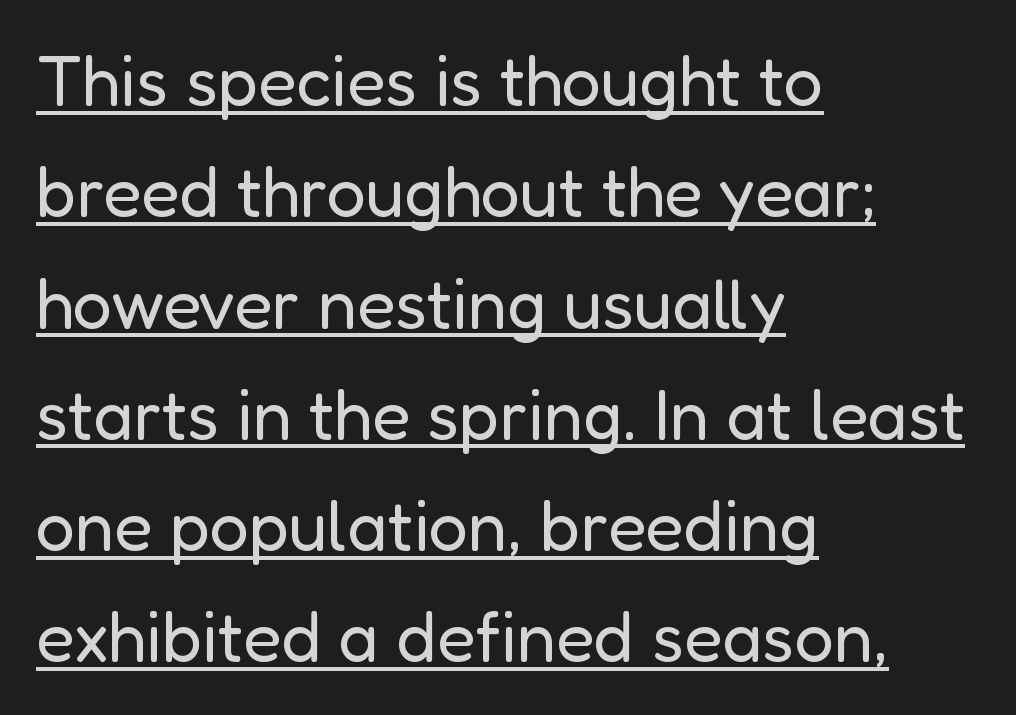
{"serif": "no", "italic": "no", "bold": "no", "weight": "regular", "width": "normal", "stroke_contrast": "low", "x_height": "medium", "monospaced": "no", "underline": "yes", "align": "left", "line_spacing": "normal", "line_spacing_ratio": 1.59, "letter_spacing": "normal", "letter_spacing_em": 0.0, "glyph_px": 70}
